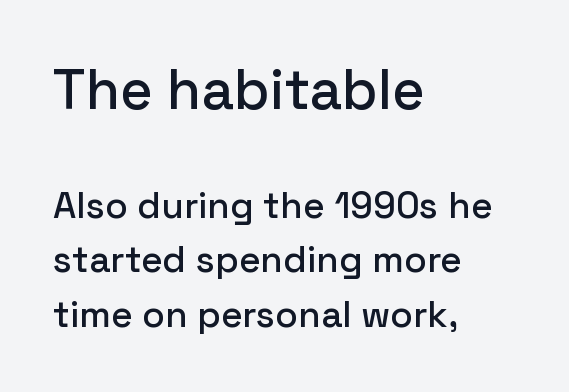
Q: Is the text italic (slanted)? A: No, it is upright.
Q: Is the typeface a serif or a sans-serif typeface? A: Sans-serif.
Q: Is the text underlined? A: No.
Q: How is the paragraph aligned? A: Left-aligned.
Q: Is the spacing between letters normal or unusually wide? A: Normal.
Q: Is the spacing between lines tight, normal or loose? A: Normal.
Q: Which block of text is set in a larger size, the first (top) or the second (bottom)? A: The first (top) one.
Q: Width (condensed, normal, or wide)? A: Normal.
Q: Stroke contrast? A: Low.
Q: x-height? A: Medium.
Q: Monospaced? A: No.
